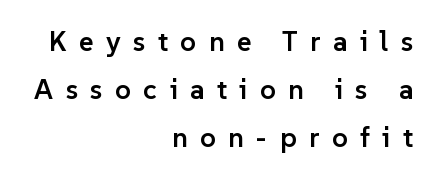
Q: Is the text bold? A: Semi-bold.
Q: Is the text italic (slanted)? A: No, it is upright.
Q: Is the typeface a serif or a sans-serif typeface? A: Sans-serif.
Q: Is the text underlined? A: No.
Q: How is the paragraph aligned? A: Right-aligned.
Q: Is the spacing between letters normal or unusually wide? A: Unusually wide.
Q: Width (condensed, normal, or wide)? A: Normal.
Q: Stroke contrast? A: Low.
Q: x-height? A: Medium.
Q: Monospaced? A: No.
